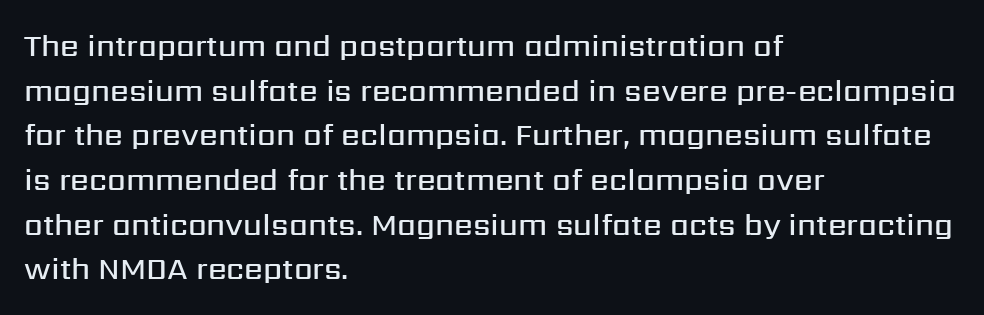
Q: Is the text bold? A: Semi-bold.
Q: Is the text italic (slanted)? A: No, it is upright.
Q: Is the typeface a serif or a sans-serif typeface? A: Sans-serif.
Q: Is the text underlined? A: No.
Q: How is the paragraph aligned? A: Left-aligned.
Q: Is the spacing between letters normal or unusually wide? A: Normal.
Q: Is the spacing between lines tight, normal or loose? A: Normal.
Q: Width (condensed, normal, or wide)? A: Normal.
Q: Stroke contrast? A: Medium.
Q: x-height? A: Medium.
Q: Monospaced? A: No.
